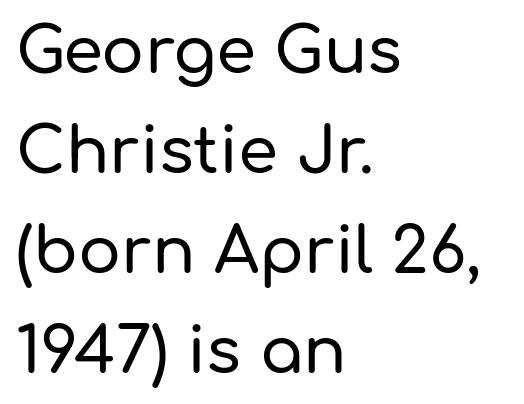
The image shows 64 px sans-serif type, upright; set left-aligned, normal line spacing (1.56x), normal letter spacing, not underlined; low stroke contrast and a medium x-height.
